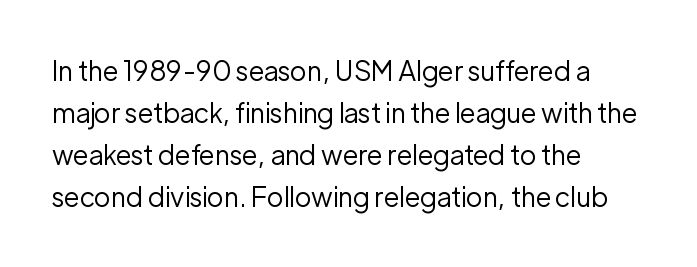
The image shows 27 px text type, upright; set left-aligned, normal line spacing (1.56x), normal letter spacing, not underlined.
